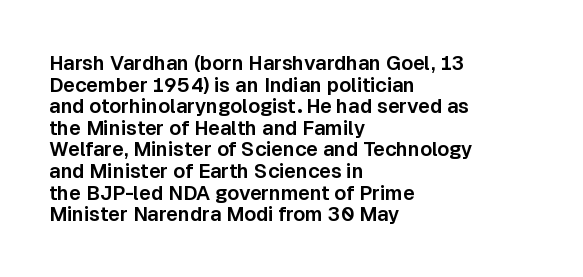
The image shows 20 px text type, upright; set left-aligned, tight line spacing (1.08x), normal letter spacing, not underlined.
